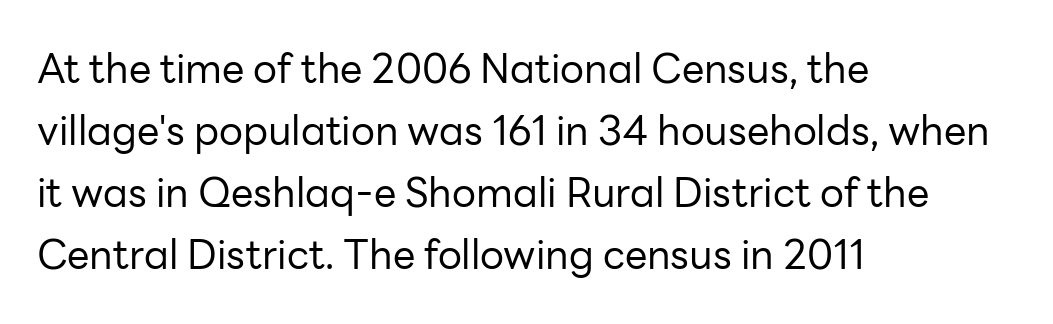
{"serif": "no", "italic": "no", "bold": "no", "weight": "regular", "width": "normal", "stroke_contrast": "low", "x_height": "medium", "monospaced": "no", "underline": "no", "align": "left", "line_spacing": "normal", "line_spacing_ratio": 1.55, "letter_spacing": "normal", "letter_spacing_em": 0.0, "glyph_px": 40}
